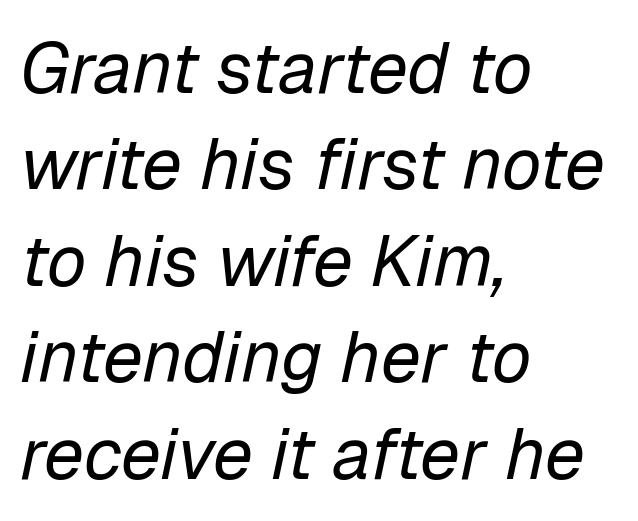
Q: Is the text bold? A: No.
Q: Is the text italic (slanted)? A: Yes, it leans right by about 12 degrees.
Q: Is the text underlined? A: No.
Q: How is the paragraph aligned? A: Left-aligned.
Q: Is the spacing between letters normal or unusually wide? A: Normal.
Q: Is the spacing between lines tight, normal or loose? A: Normal.
Q: Width (condensed, normal, or wide)? A: Normal.
Q: Stroke contrast? A: Low.
Q: x-height? A: Medium.
Q: Monospaced? A: No.
